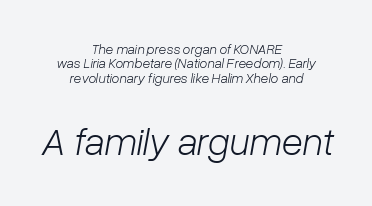
The image shows 39 px light type, italic (leaning right); set centered, tight line spacing (1.02x), normal letter spacing, not underlined; the second (bottom) block is 2.79x larger; low stroke contrast and a medium x-height.
